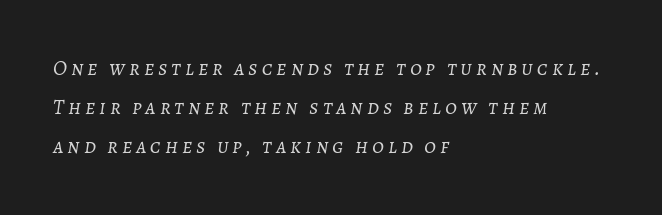
{"italic": "yes", "lean": "right", "slant_degrees": 7, "bold": "no", "underline": "no", "align": "left", "line_spacing_ratio": 1.86, "glyph_px": 21}
